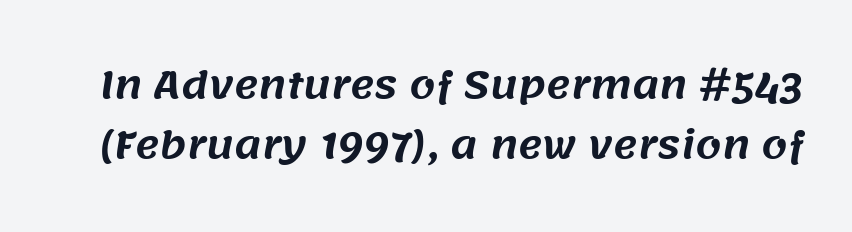
{"serif": "no", "width": "normal", "stroke_contrast": "medium", "x_height": "large", "monospaced": "no", "underline": "no", "line_spacing": "normal", "line_spacing_ratio": 1.63, "letter_spacing": "normal", "letter_spacing_em": 0.0, "glyph_px": 37}
